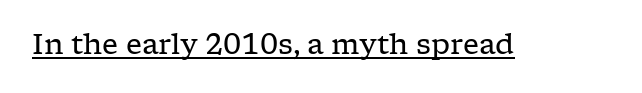
What kind of face is this? One with serifs. The face used here is proportionally spaced, like ordinary book or web type. The characters are drawn with everyday or finer stroke widths. When letters stand straight like this, we call the style roman or upright.
